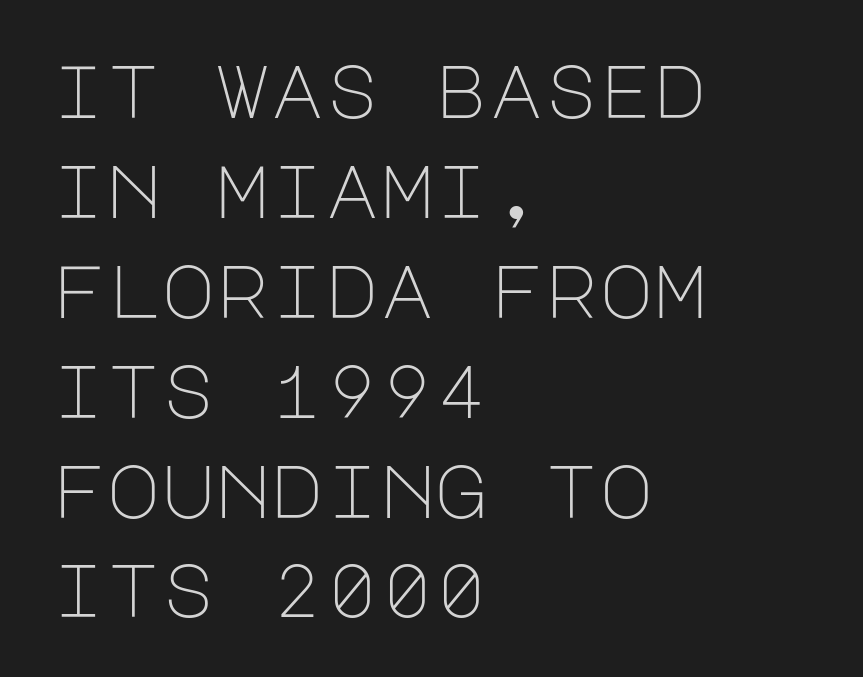
Q: Is the text bold? A: No.
Q: Is the text italic (slanted)? A: No, it is upright.
Q: Is the typeface a serif or a sans-serif typeface? A: Sans-serif.
Q: Is the text underlined? A: No.
Q: How is the paragraph aligned? A: Left-aligned.
Q: Is the spacing between letters normal or unusually wide? A: Normal.
Q: Is the spacing between lines tight, normal or loose? A: Normal.
Q: Width (condensed, normal, or wide)? A: Normal.
Q: Stroke contrast? A: Low.
Q: x-height? A: Large.
